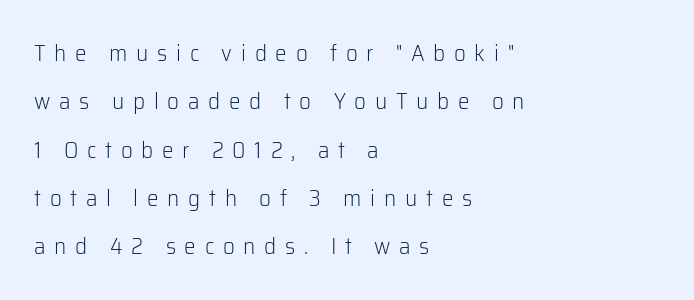
Weight: regular or lighter. There is plenty of visible air inserted between adjacent glyphs. When letters stand straight like this, we call the style roman or upright. The space directly below the letters is spotless. Horizontal alignment here is leftward, the default for most running prose. Horizontal bands of white between lines are thick stripes.
